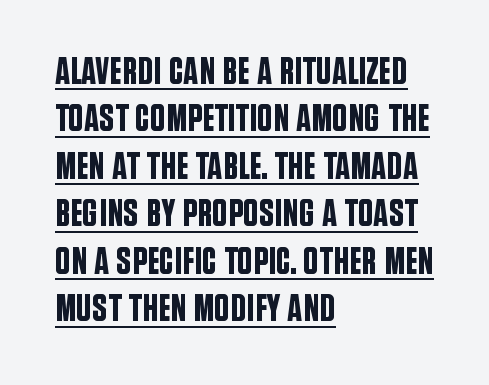
{"serif": "no", "italic": "no", "width": "condensed", "stroke_contrast": "low", "x_height": "large", "monospaced": "no", "underline": "yes", "align": "left", "line_spacing": "normal", "line_spacing_ratio": 1.25, "letter_spacing": "normal", "letter_spacing_em": 0.0, "glyph_px": 38}
